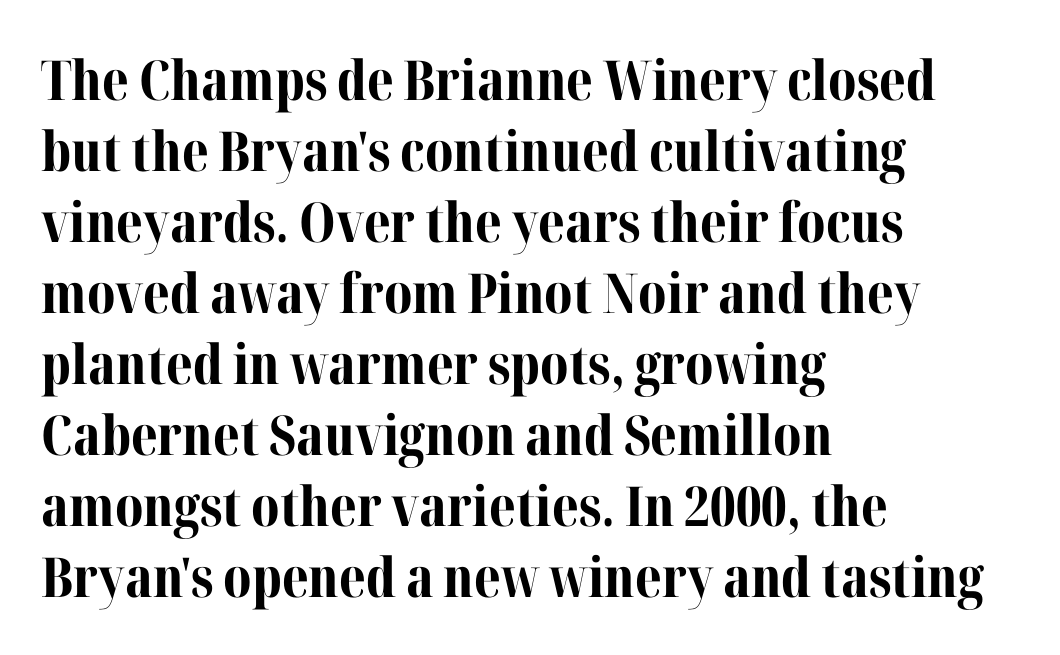
{"serif": "yes", "italic": "no", "bold": "yes", "weight": "bold", "width": "normal", "stroke_contrast": "medium", "x_height": "medium", "monospaced": "no", "underline": "no", "align": "left", "line_spacing": "normal", "line_spacing_ratio": 1.29, "letter_spacing": "normal", "letter_spacing_em": 0.0, "glyph_px": 55}
